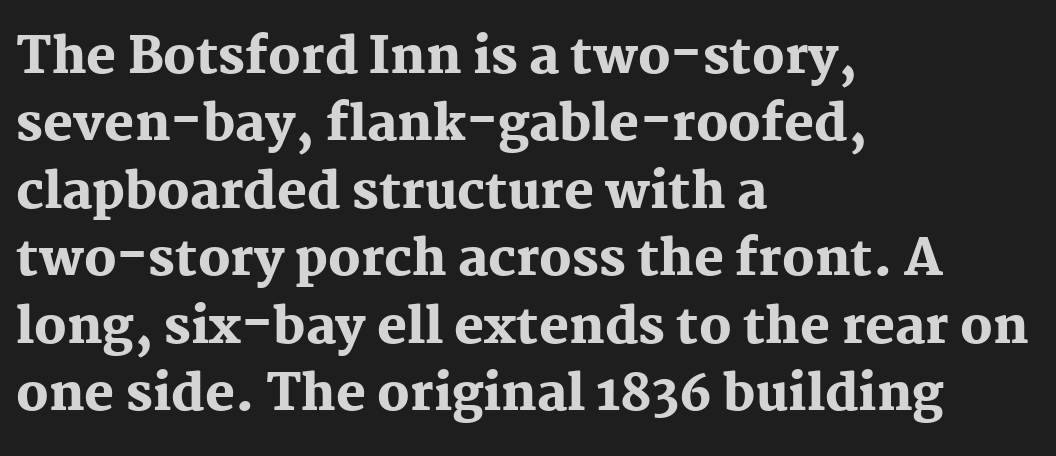
The font family rendered here belongs to the serif group. Descenders are the only things crossing below the line. The passage is arranged the way most books set body copy — flush left. The face used here is proportionally spaced, like ordinary book or web type.
